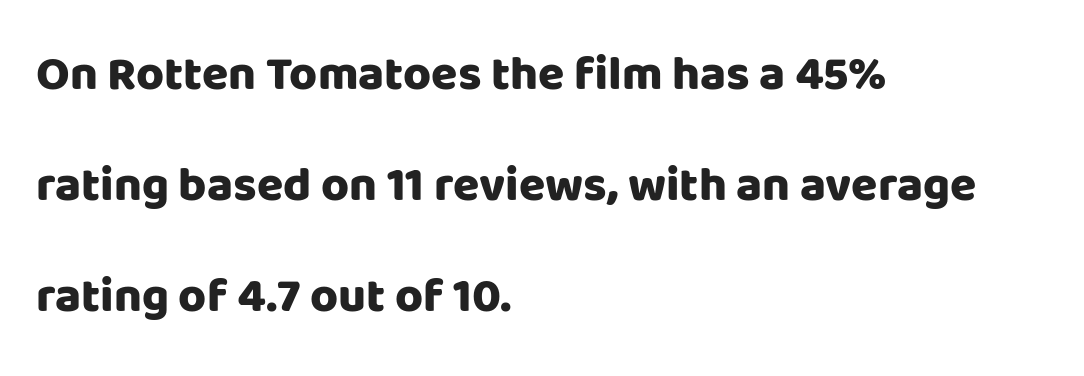
The image shows 48 px heavy sans-serif type, upright; set left-aligned, loose line spacing (2.31x), normal letter spacing, not underlined; low stroke contrast and a large x-height.
